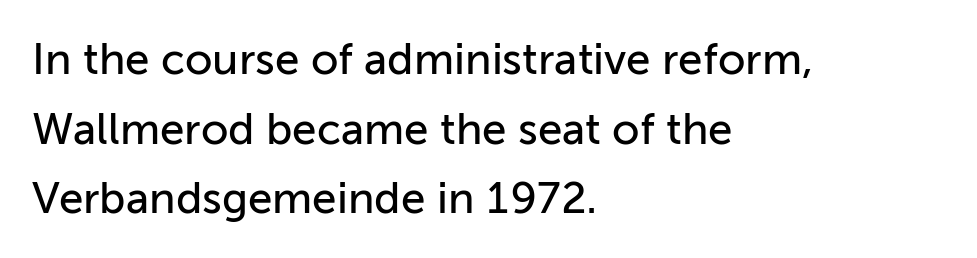
Q: Is the text italic (slanted)? A: No, it is upright.
Q: Is the typeface a serif or a sans-serif typeface? A: Sans-serif.
Q: Is the text underlined? A: No.
Q: How is the paragraph aligned? A: Left-aligned.
Q: Is the spacing between letters normal or unusually wide? A: Normal.
Q: Is the spacing between lines tight, normal or loose? A: Normal.
Q: Width (condensed, normal, or wide)? A: Normal.
Q: Stroke contrast? A: Low.
Q: x-height? A: Medium.
Q: Monospaced? A: No.
